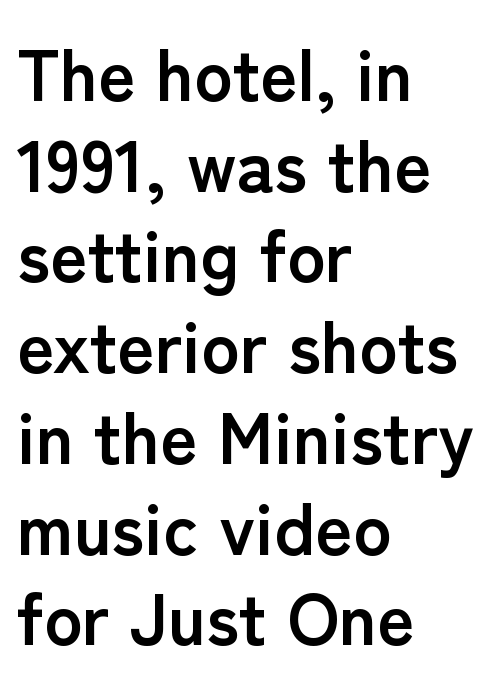
{"serif": "no", "italic": "no", "bold": "yes", "weight": "semibold", "width": "normal", "stroke_contrast": "low", "x_height": "medium", "monospaced": "no", "underline": "no", "align": "left", "line_spacing": "normal", "line_spacing_ratio": 1.26, "letter_spacing": "normal", "letter_spacing_em": 0.0, "glyph_px": 72}
